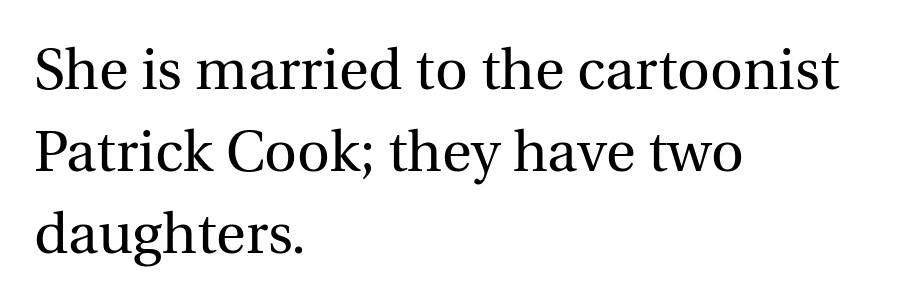
The image shows 57 px regular-weight serif type, upright; set left-aligned, normal line spacing (1.44x), normal letter spacing, not underlined; a medium x-height.
